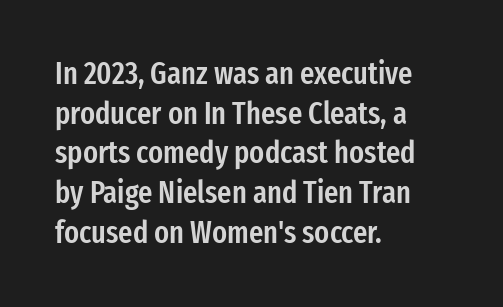
These lines are composed in type without serifs. If you drew a ruler down the left edge, every line would touch it. The axis of the letterforms is exactly vertical. The strokes are fattened partway — semibold, not bold. The letters sit at their default tracking, neither squeezed nor spread. Reading down the column, the eye jumps a familiar distance to each next line.
